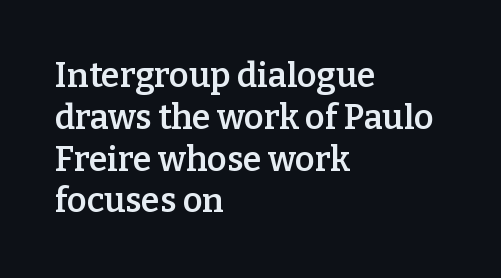
The image shows 34 px semibold serif type, upright; set left-aligned, line spacing 1.23x, normal letter spacing, not underlined; low stroke contrast and a medium x-height.
